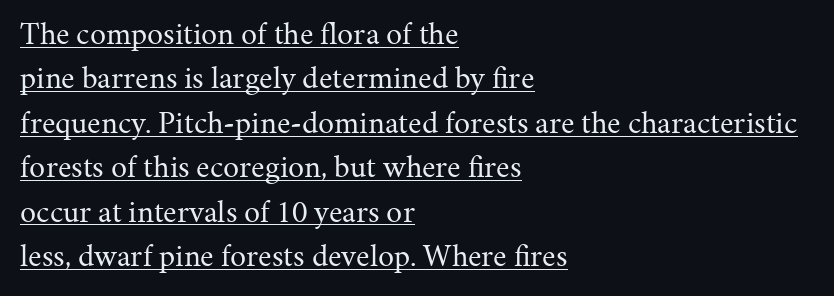
Q: Is the text bold? A: No.
Q: Is the text italic (slanted)? A: No, it is upright.
Q: Is the typeface a serif or a sans-serif typeface? A: Serif.
Q: Is the text underlined? A: Yes.
Q: How is the paragraph aligned? A: Left-aligned.
Q: Is the spacing between letters normal or unusually wide? A: Normal.
Q: Is the spacing between lines tight, normal or loose? A: Normal.
Q: Width (condensed, normal, or wide)? A: Normal.
Q: Stroke contrast? A: Medium.
Q: x-height? A: Medium.
Q: Monospaced? A: No.
